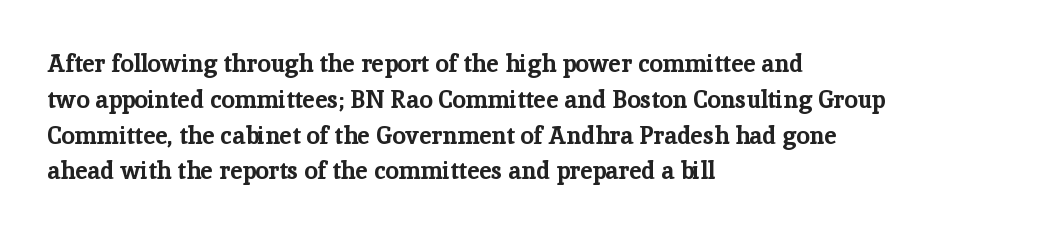
Italic: no, the glyphs are upright roman. Reading down the column, the eye jumps a familiar distance to each next line. Each row of text sits above clean, open space. Chunky letters — that's bold for sure.
